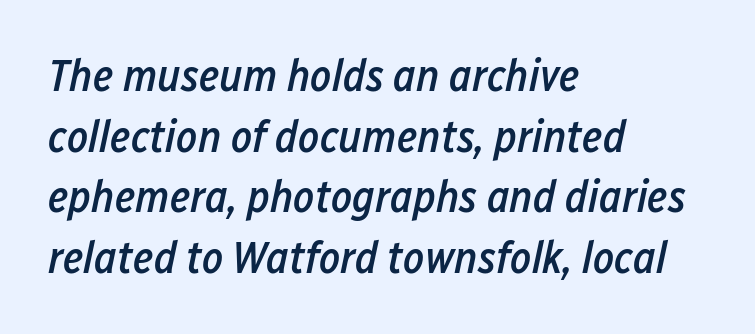
{"italic": "yes", "lean": "right", "slant_degrees": 12, "bold": "semi", "weight": "semibold", "width": "condensed", "stroke_contrast": "low", "x_height": "medium", "monospaced": "no", "underline": "no", "align": "left", "line_spacing": "normal", "line_spacing_ratio": 1.35, "letter_spacing": "normal", "letter_spacing_em": 0.0, "glyph_px": 45}
